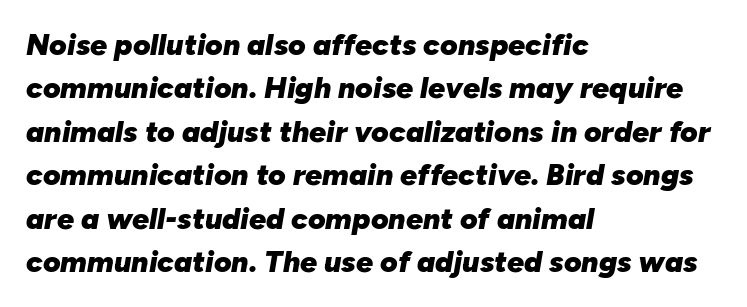
{"italic": "yes", "lean": "right", "slant_degrees": 10, "bold": "yes", "weight": "heavy", "width": "normal", "stroke_contrast": "low", "x_height": "medium", "monospaced": "no", "underline": "no", "align": "left", "line_spacing": "normal", "line_spacing_ratio": 1.45, "letter_spacing": "normal", "letter_spacing_em": 0.0, "glyph_px": 30}
